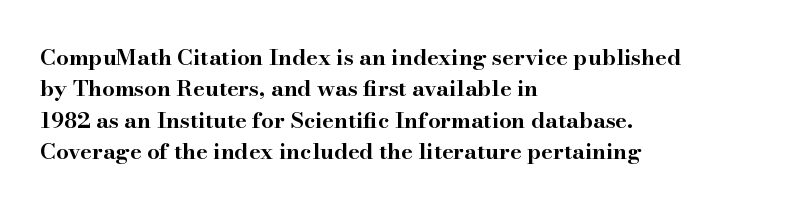
Q: Is the text bold? A: Yes.
Q: Is the text italic (slanted)? A: No, it is upright.
Q: Is the text underlined? A: No.
Q: How is the paragraph aligned? A: Left-aligned.
Q: Is the spacing between letters normal or unusually wide? A: Normal.
Q: Is the spacing between lines tight, normal or loose? A: Normal.
